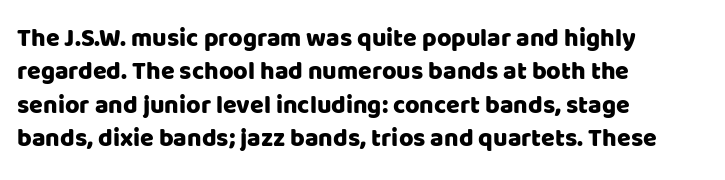
Students, observe: this is what conventionally led text looks like. Observe the ordinary spacing: letters are neighbours, not strangers. Designer's note — italics off, roman on. The specimen omits any rule beneath the text block's lines.
